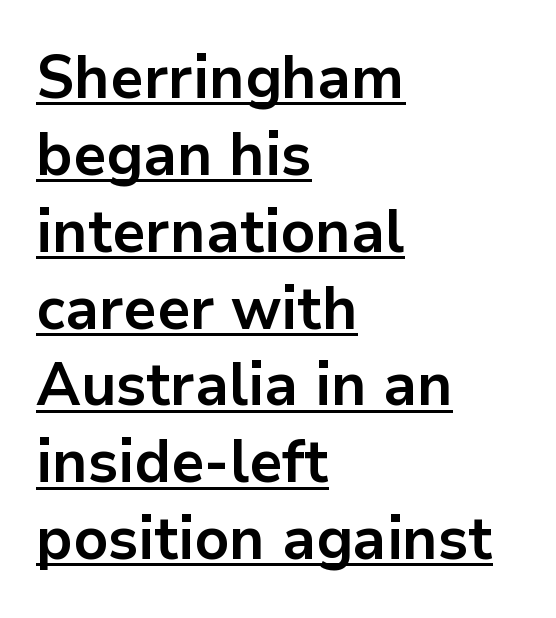
{"serif": "no", "italic": "no", "bold": "yes", "weight": "bold", "width": "normal", "stroke_contrast": "low", "x_height": "medium", "monospaced": "no", "underline": "yes", "align": "left", "line_spacing": "normal", "line_spacing_ratio": 1.26, "letter_spacing": "normal", "letter_spacing_em": 0.0, "glyph_px": 61}
